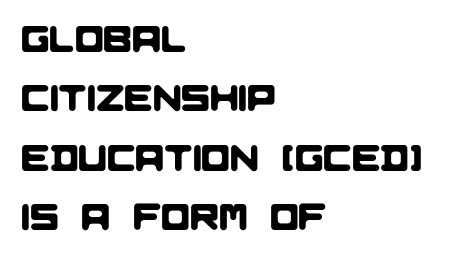
The image shows 38 px sans-serif type; set left-aligned, normal line spacing (1.56x), normal letter spacing, not underlined; low stroke contrast and a large x-height.
